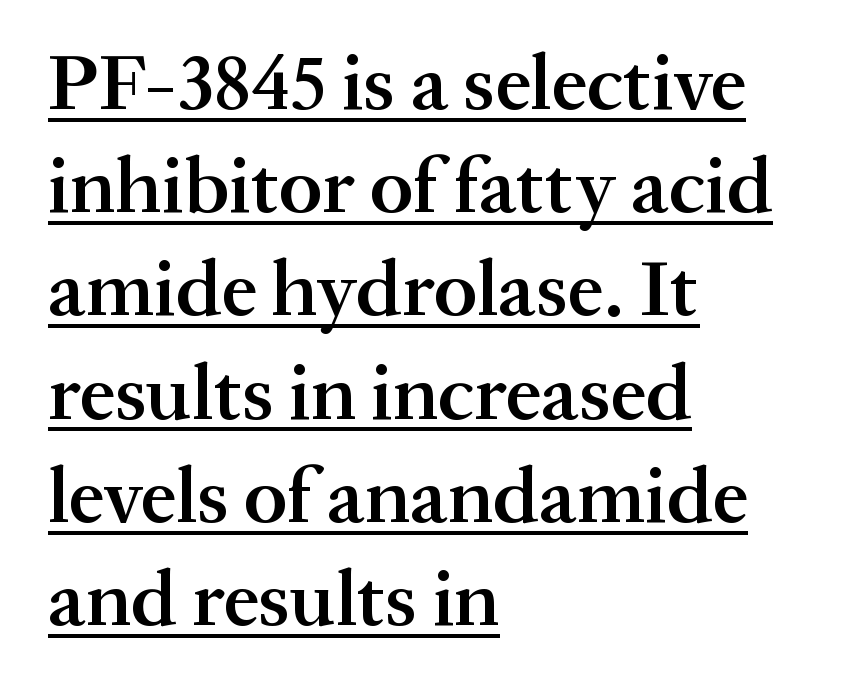
{"serif": "yes", "italic": "no", "bold": "semi", "weight": "semibold", "width": "normal", "stroke_contrast": "medium", "x_height": "medium", "monospaced": "no", "underline": "yes", "align": "left", "line_spacing": "normal", "line_spacing_ratio": 1.29, "letter_spacing": "normal", "letter_spacing_em": 0.0, "glyph_px": 80}
